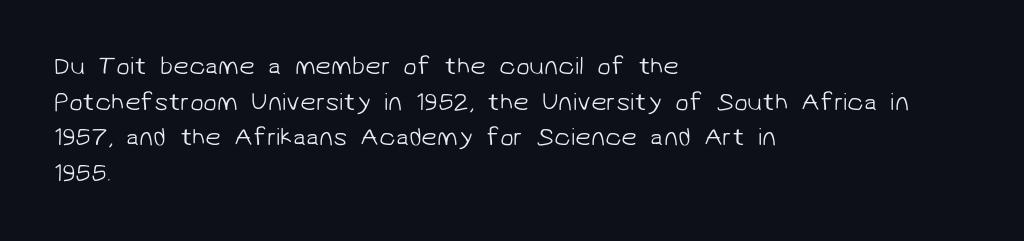
The image shows 25 px text type; set left-aligned, normal line spacing (1.43x), normal letter spacing, not underlined.
